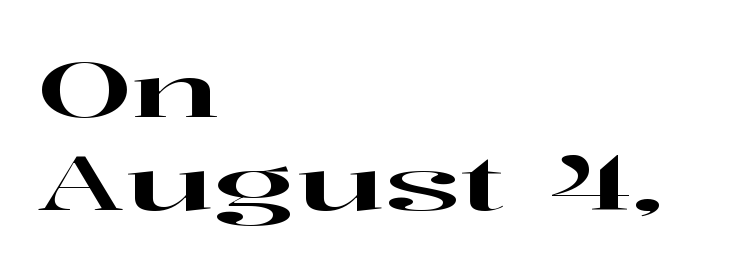
Q: Is the text italic (slanted)? A: No, it is upright.
Q: Is the typeface a serif or a sans-serif typeface? A: Serif.
Q: Is the text underlined? A: No.
Q: How is the paragraph aligned? A: Left-aligned.
Q: Is the spacing between letters normal or unusually wide? A: Normal.
Q: Width (condensed, normal, or wide)? A: Wide.
Q: Stroke contrast? A: High.
Q: x-height? A: Medium.
Q: Monospaced? A: No.
